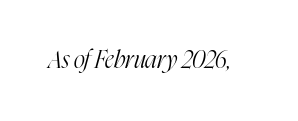
{"italic": "yes", "lean": "right", "slant_degrees": 16, "bold": "no", "underline": "no", "letter_spacing": "normal", "letter_spacing_em": 0.0, "glyph_px": 24}
